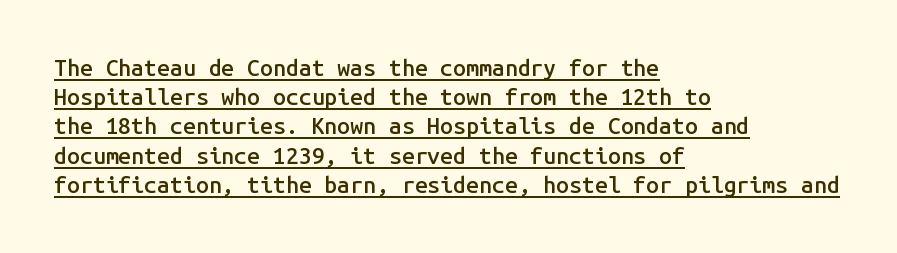
{"italic": "no", "bold": "semi", "underline": "yes", "align": "left", "line_spacing": "normal", "line_spacing_ratio": 1.27, "letter_spacing": "normal", "letter_spacing_em": 0.0, "glyph_px": 23}
